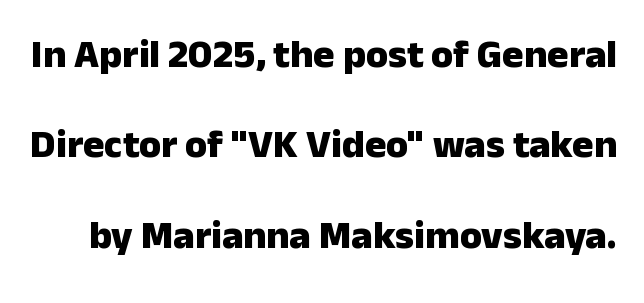
{"serif": "no", "italic": "no", "bold": "yes", "weight": "heavy", "width": "normal", "stroke_contrast": "low", "x_height": "medium", "monospaced": "no", "underline": "no", "line_spacing": "loose", "line_spacing_ratio": 2.26, "letter_spacing": "normal", "letter_spacing_em": 0.0, "glyph_px": 40}
